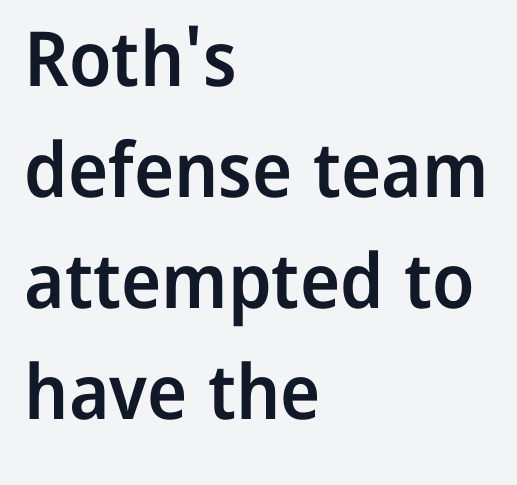
A bare baseline throughout the passage. The lines in this sample share a left origin and differ only in where they stop. Set as a demibold, roughly 600 on the weight scale. No italicization has been applied; the sample stays upright.
